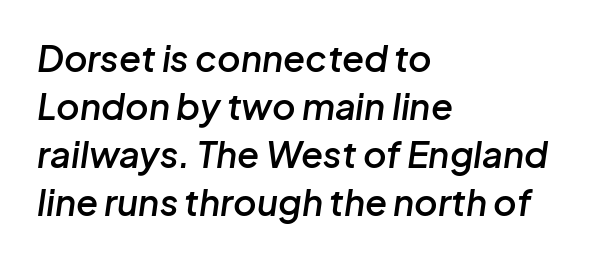
Regular leading. The characters look somewhat weighty, a semibold short of true bold. Look at the tracking — it's just the regular setting, nothing added. Type without underlining. In terms of posture, this sample is oblique. Alignment: flush left.
